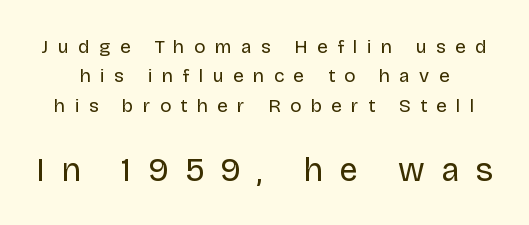
Q: Is the text bold? A: No.
Q: Is the text italic (slanted)? A: No, it is upright.
Q: Is the typeface a serif or a sans-serif typeface? A: Sans-serif.
Q: Is the text underlined? A: No.
Q: Is the spacing between letters normal or unusually wide? A: Unusually wide.
Q: Is the spacing between lines tight, normal or loose? A: Normal.
Q: Which block of text is set in a larger size, the first (top) or the second (bottom)? A: The second (bottom) one.
Q: Width (condensed, normal, or wide)? A: Normal.
Q: Stroke contrast? A: Low.
Q: x-height? A: Large.
Q: Monospaced? A: No.
